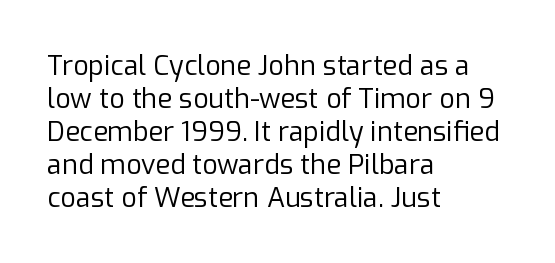
{"italic": "no", "bold": "no", "underline": "no", "align": "left", "line_spacing_ratio": 1.22, "letter_spacing": "normal", "letter_spacing_em": 0.0, "glyph_px": 27}
